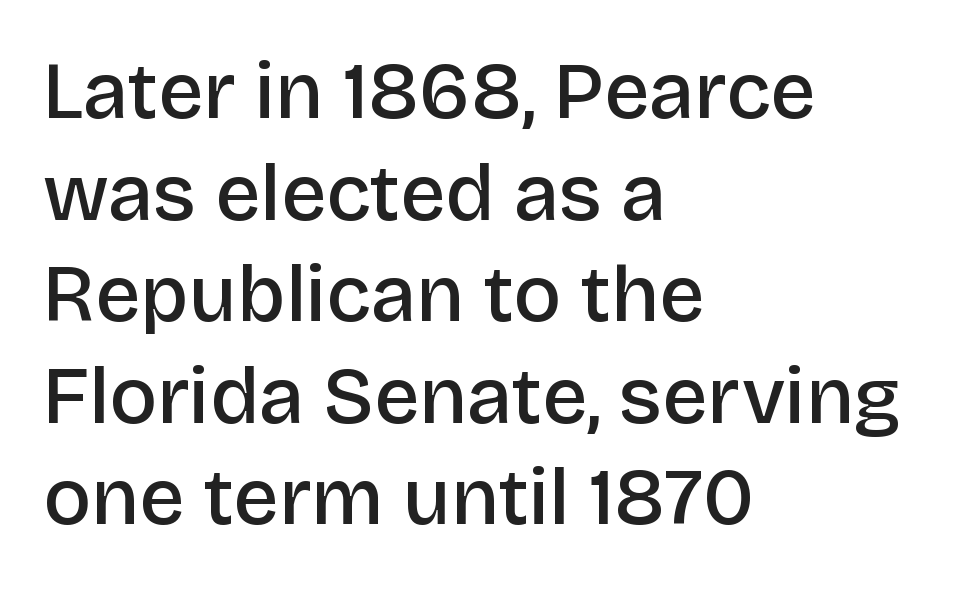
Strokes here are thickened, but only to semibold level. This sample has the flowing, uneven cadence of proportional lettering. This block has exactly the height ordinary leading produces. Each row of text sits above clean, open space. The lines are quadded left. This rendering employs a face without finishing strokes, i.e., a sans-serif.
